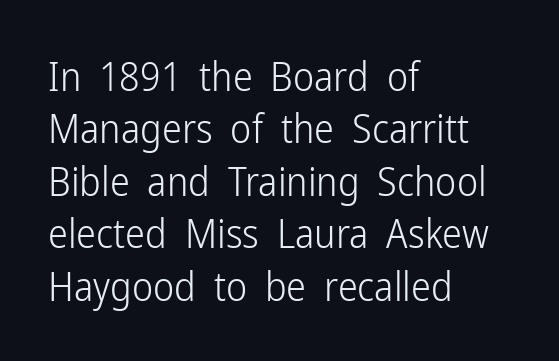
Characters follow at the spacing the type designer built in. Italic? Not at all — the glyphs are vertical. One-word summary of the alignment: left. Whoever set this chose a conventional vertical rhythm.
